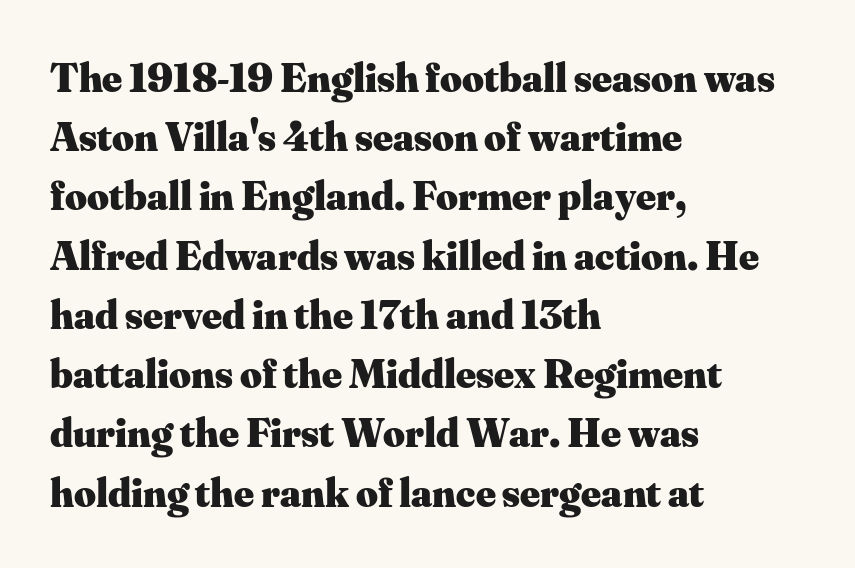
The words here are not underlined. Line starts are locked; line ends wander. Short note: letters normally spaced. A typesetter would call this proportional, since set widths differ per character.
